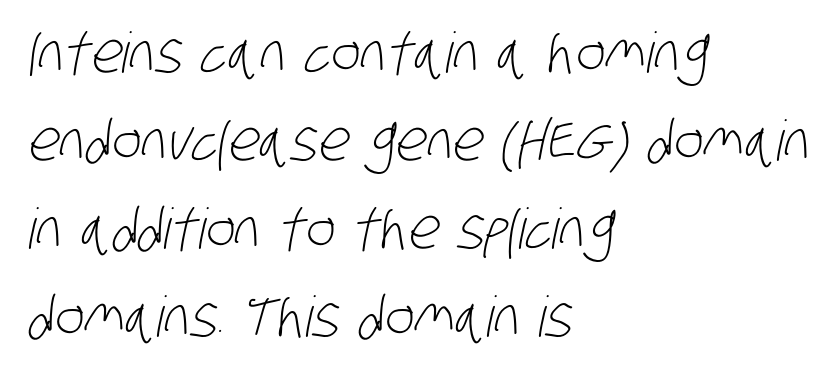
The image shows 56 px light, condensed sans-serif type; set left-aligned, normal line spacing (1.57x), normal letter spacing, not underlined; low stroke contrast and a large x-height.
